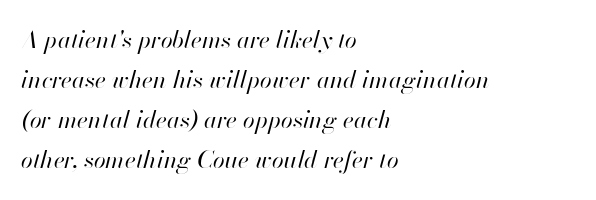
{"italic": "yes", "lean": "right", "slant_degrees": 13, "bold": "no", "underline": "no", "align": "left", "line_spacing": "normal", "line_spacing_ratio": 1.67, "letter_spacing": "normal", "letter_spacing_em": 0.0, "glyph_px": 24}
